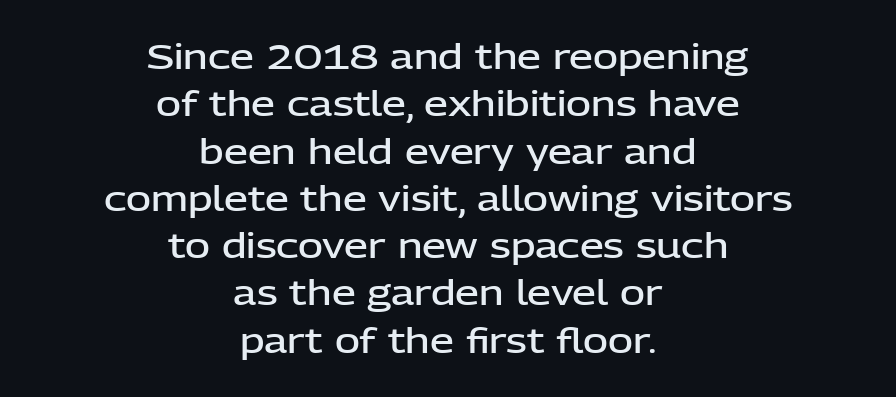
Q: Is the text bold? A: Semi-bold.
Q: Is the text italic (slanted)? A: No, it is upright.
Q: Is the typeface a serif or a sans-serif typeface? A: Sans-serif.
Q: Is the text underlined? A: No.
Q: How is the paragraph aligned? A: Centered.
Q: Is the spacing between letters normal or unusually wide? A: Normal.
Q: Is the spacing between lines tight, normal or loose? A: Normal.
Q: Width (condensed, normal, or wide)? A: Normal.
Q: Stroke contrast? A: Low.
Q: x-height? A: Medium.
Q: Monospaced? A: No.
